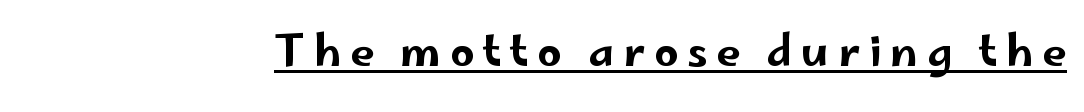
Q: Is the text italic (slanted)? A: No, it is upright.
Q: Is the typeface a serif or a sans-serif typeface? A: Sans-serif.
Q: Is the text underlined? A: Yes.
Q: Is the spacing between letters normal or unusually wide? A: Unusually wide.
Q: Width (condensed, normal, or wide)? A: Wide.
Q: Stroke contrast? A: Low.
Q: x-height? A: Small.
Q: Monospaced? A: No.
